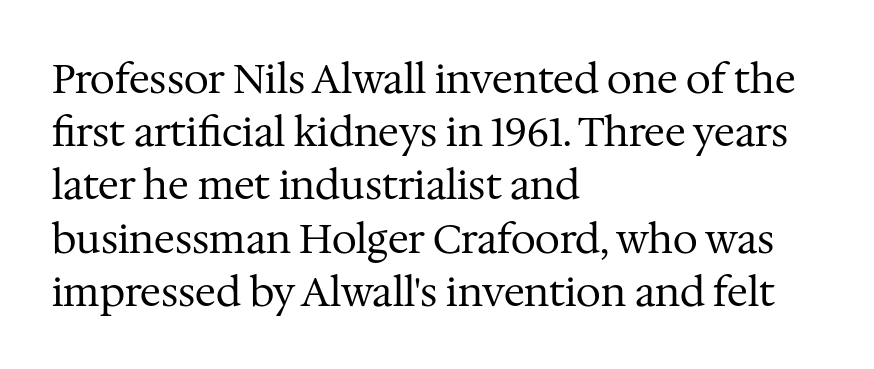
{"serif": "yes", "italic": "no", "bold": "no", "weight": "regular", "width": "normal", "stroke_contrast": "medium", "x_height": "medium", "monospaced": "no", "underline": "no", "align": "left", "line_spacing": "normal", "line_spacing_ratio": 1.33, "letter_spacing": "normal", "letter_spacing_em": 0.0, "glyph_px": 40}
